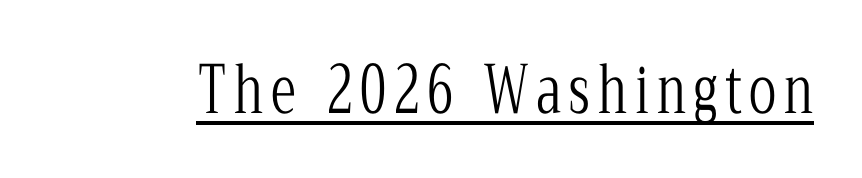
Each letter keeps its own natural width here, so spacing adapts to shape. It's the straight-up-and-down kind of type. Glance below the letters and you will spot a drawn line. Is the stroke heavy? The answer is a plain regular-or-lighter. I'd call this a serif setting — the letters wear small feet.
